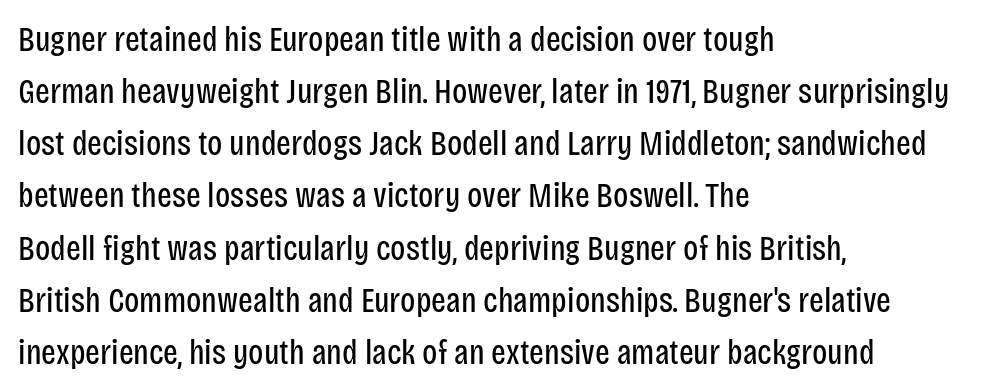
A typesetter would call this proportional, since set widths differ per character. The type is set solid horizontally, with unmodified tracking. The passage shown is not underscored anywhere. Italic: no, the glyphs are upright roman.
